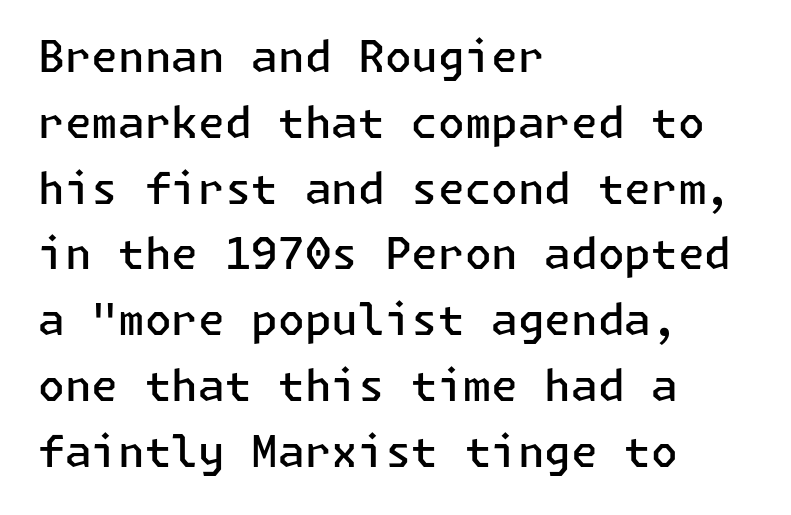
Q: Is the text bold? A: Semi-bold.
Q: Is the text italic (slanted)? A: No, it is upright.
Q: Is the typeface a serif or a sans-serif typeface? A: Sans-serif.
Q: Is the text underlined? A: No.
Q: How is the paragraph aligned? A: Left-aligned.
Q: Is the spacing between letters normal or unusually wide? A: Normal.
Q: Is the spacing between lines tight, normal or loose? A: Normal.
Q: Width (condensed, normal, or wide)? A: Normal.
Q: Stroke contrast? A: Low.
Q: x-height? A: Medium.
